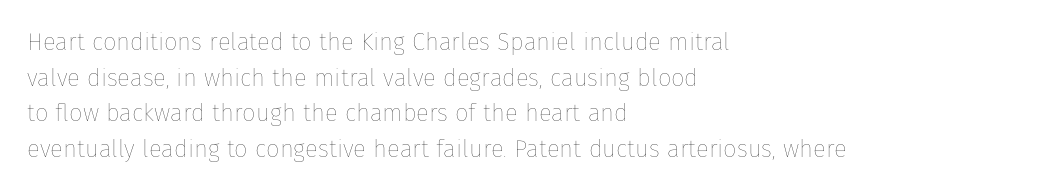
{"italic": "no", "bold": "no", "underline": "no", "align": "left", "line_spacing": "normal", "line_spacing_ratio": 1.48, "letter_spacing": "normal", "letter_spacing_em": 0.0, "glyph_px": 24}
